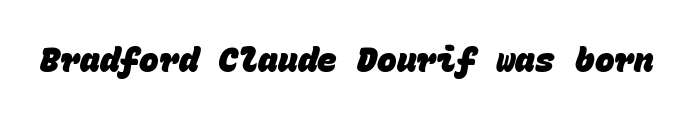
Q: Is the text bold? A: Yes.
Q: Is the typeface a serif or a sans-serif typeface? A: Sans-serif.
Q: Is the text underlined? A: No.
Q: Is the spacing between letters normal or unusually wide? A: Normal.
Q: Width (condensed, normal, or wide)? A: Normal.
Q: Stroke contrast? A: Low.
Q: x-height? A: Large.
Q: Monospaced? A: Yes.
